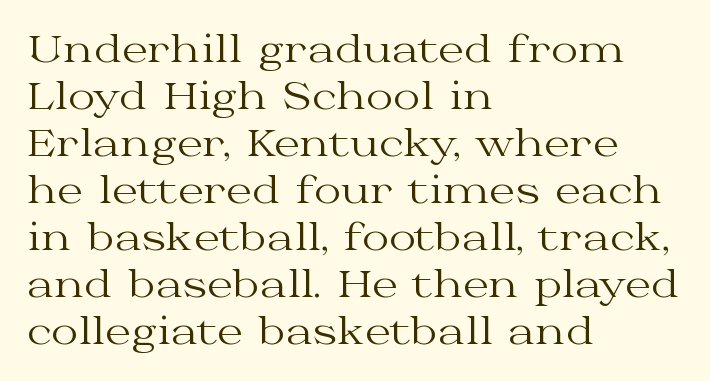
{"serif": "yes", "italic": "no", "bold": "no", "weight": "regular", "width": "wide", "stroke_contrast": "medium", "x_height": "medium", "monospaced": "no", "underline": "no", "align": "left", "line_spacing": "normal", "line_spacing_ratio": 1.27, "letter_spacing": "normal", "letter_spacing_em": 0.0, "glyph_px": 37}
